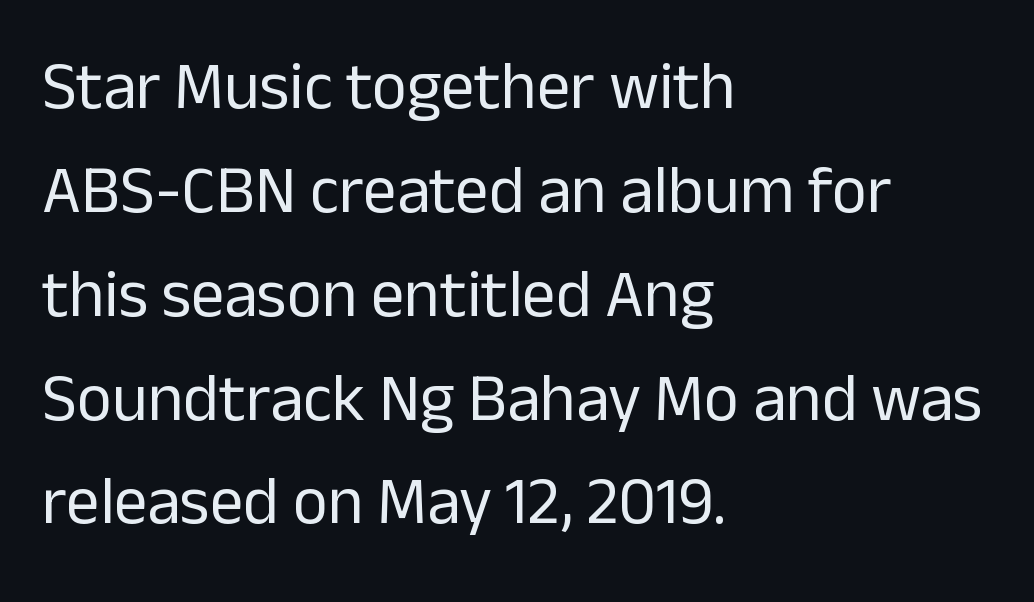
Q: Is the text bold? A: No.
Q: Is the text italic (slanted)? A: No, it is upright.
Q: Is the typeface a serif or a sans-serif typeface? A: Sans-serif.
Q: Is the text underlined? A: No.
Q: How is the paragraph aligned? A: Left-aligned.
Q: Is the spacing between letters normal or unusually wide? A: Normal.
Q: Is the spacing between lines tight, normal or loose? A: Normal.
Q: Width (condensed, normal, or wide)? A: Normal.
Q: Stroke contrast? A: Low.
Q: x-height? A: Medium.
Q: Monospaced? A: No.
